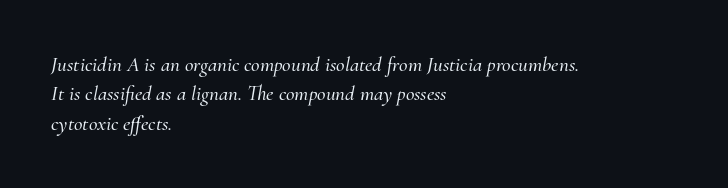
{"italic": "yes", "lean": "right", "slant_degrees": 10, "underline": "no", "align": "left", "line_spacing": "normal", "line_spacing_ratio": 1.4, "letter_spacing": "normal", "letter_spacing_em": 0.0, "glyph_px": 21}
